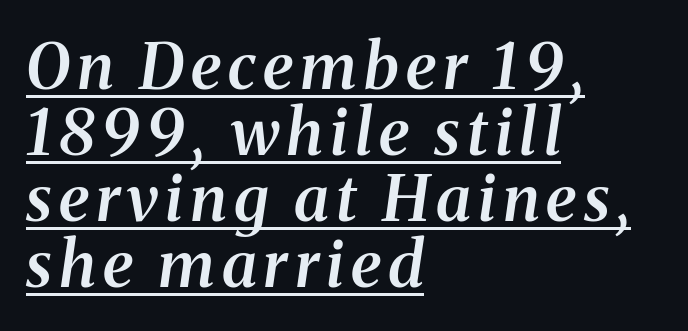
The image shows 64 px semibold serif type, italic (leaning right); set left-aligned, tight line spacing (1.03x), underlined; medium stroke contrast and a medium x-height.
